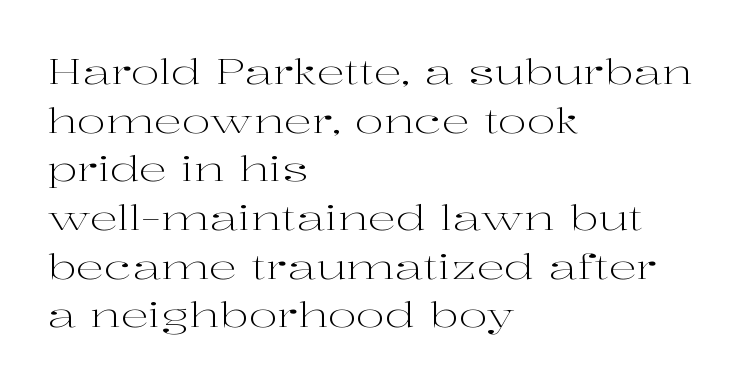
{"serif": "yes", "italic": "no", "bold": "no", "weight": "light", "width": "wide", "stroke_contrast": "high", "x_height": "medium", "monospaced": "no", "underline": "no", "align": "left", "line_spacing": "normal", "line_spacing_ratio": 1.39, "letter_spacing": "normal", "letter_spacing_em": 0.0, "glyph_px": 35}
